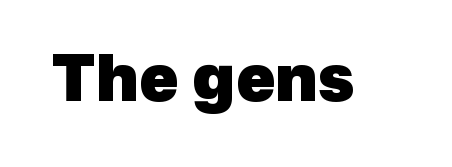
Q: Is the text bold? A: Yes.
Q: Is the typeface a serif or a sans-serif typeface? A: Sans-serif.
Q: Is the text underlined? A: No.
Q: Is the spacing between letters normal or unusually wide? A: Normal.
Q: Width (condensed, normal, or wide)? A: Normal.
Q: x-height? A: Medium.
Q: Monospaced? A: No.
